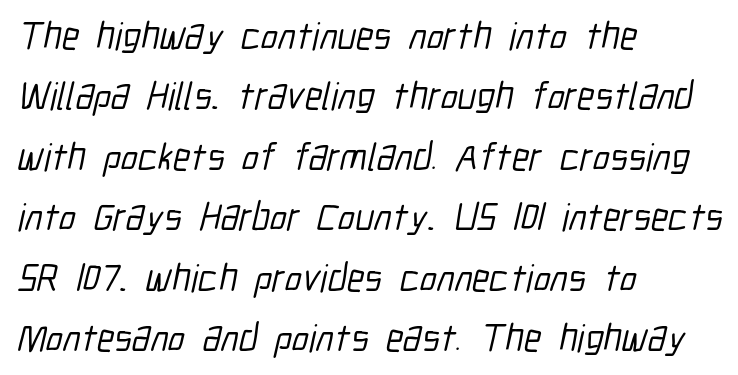
The image shows 39 px condensed sans-serif type; set left-aligned, normal line spacing (1.55x), normal letter spacing, not underlined; low stroke contrast and a medium x-height.
